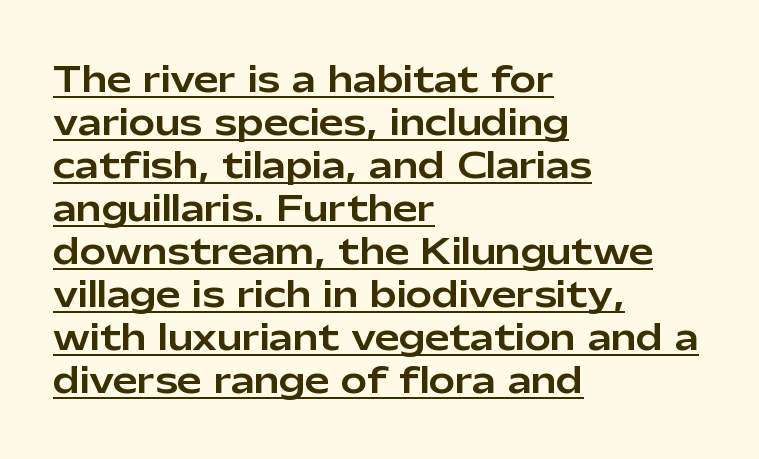
{"serif": "no", "italic": "no", "width": "normal", "stroke_contrast": "low", "x_height": "medium", "monospaced": "no", "underline": "yes", "align": "left", "line_spacing_ratio": 1.23, "letter_spacing": "normal", "letter_spacing_em": 0.0, "glyph_px": 35}
